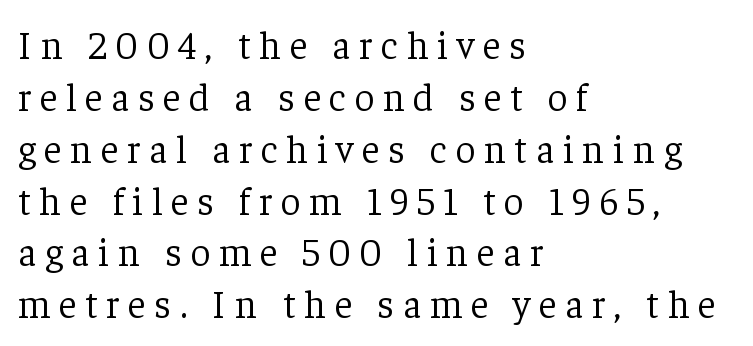
The image shows 39 px light serif type, upright; set left-aligned, normal line spacing (1.33x), unusually wide letter spacing (+0.22 em), not underlined; low stroke contrast and a medium x-height.
